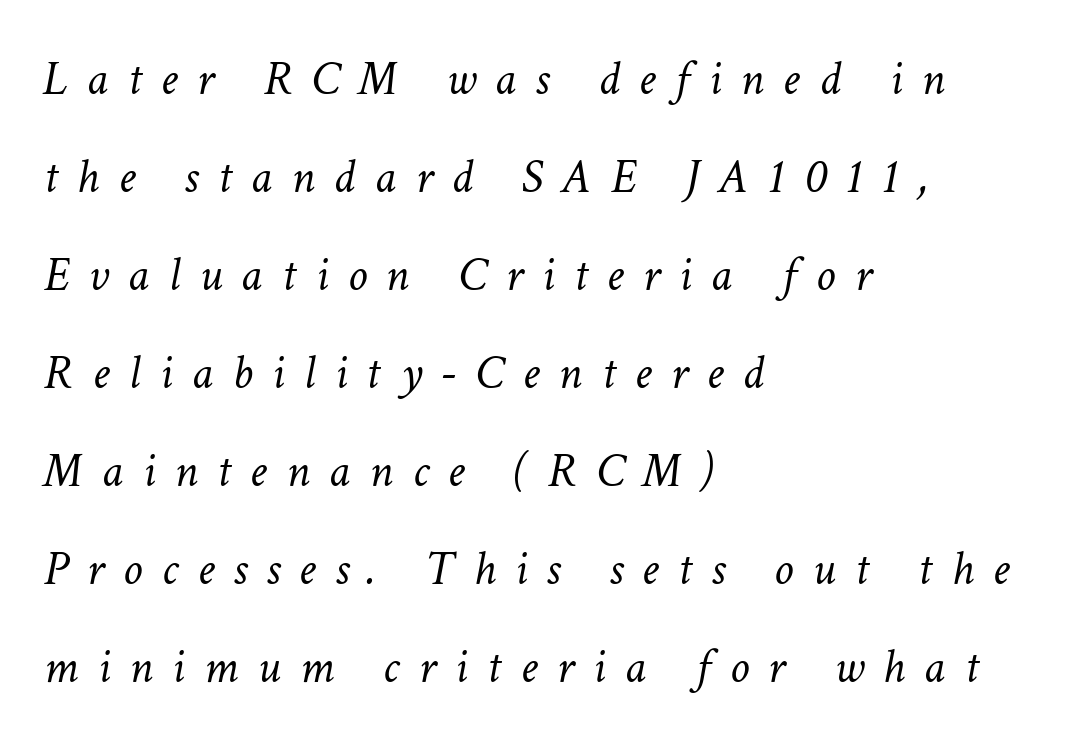
These glyphs show unthickened strokes, regular width or finer. The horizontal fit of the characters is loose and conspicuously gappy. Any mark beneath the type? The region is blank. In terms of leading, this rendering errs on the spacious side.
